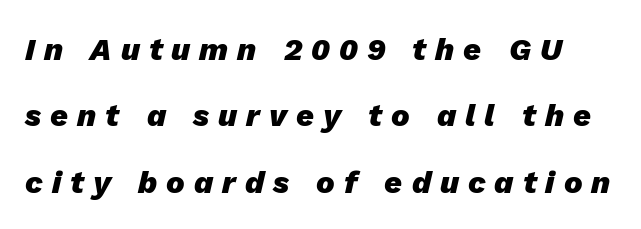
The image shows 31 px heavy type, italic (leaning right); set loose line spacing (2.14x), unusually wide letter spacing (+0.29 em), not underlined; low stroke contrast and a medium x-height.
